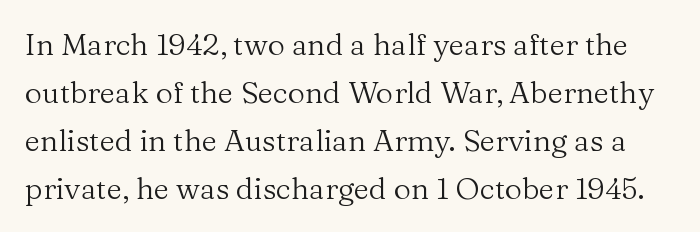
The image shows 30 px regular-weight serif type, upright; set normal line spacing (1.6x), normal letter spacing, not underlined; medium stroke contrast and a medium x-height.
